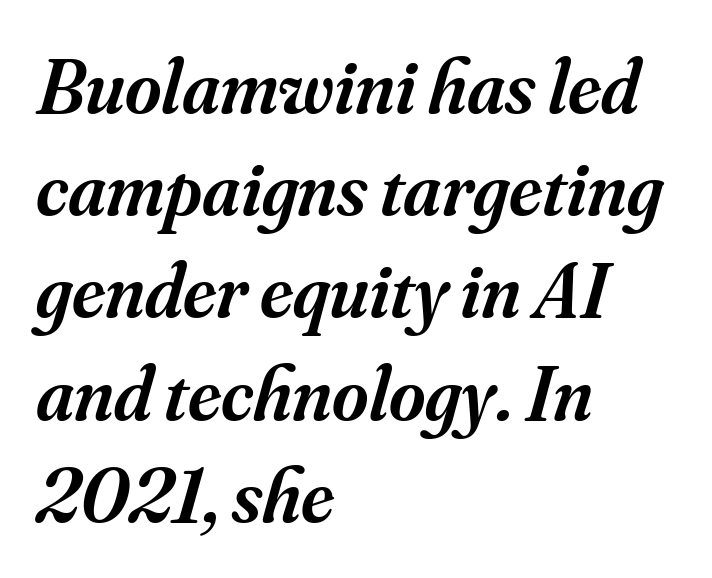
{"serif": "yes", "italic": "yes", "lean": "right", "slant_degrees": 16, "bold": "semi", "weight": "semibold", "width": "normal", "stroke_contrast": "medium", "x_height": "small", "monospaced": "no", "underline": "no", "align": "left", "line_spacing": "normal", "line_spacing_ratio": 1.31, "letter_spacing": "normal", "letter_spacing_em": 0.0, "glyph_px": 78}
